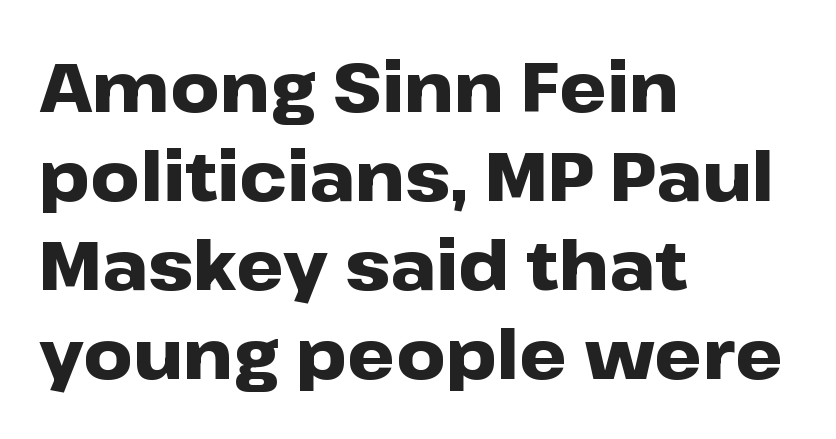
The image shows 68 px heavy, wide sans-serif type, upright; set left-aligned, normal line spacing (1.31x), normal letter spacing, not underlined; low stroke contrast and a medium x-height.
